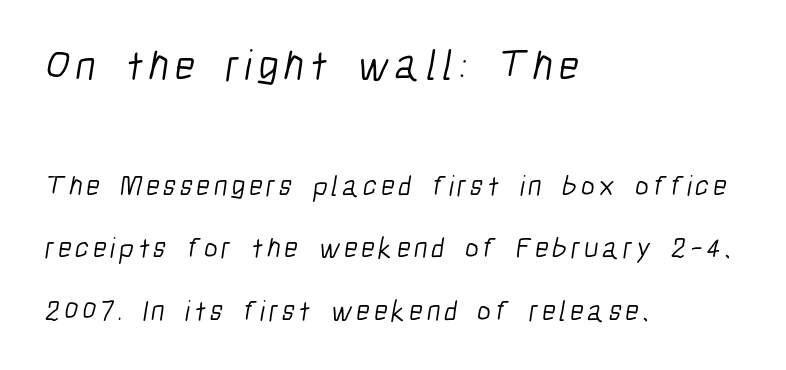
The designer dialed line spacing up above the default. Stroke terminals: plain, sans-serif. Lines of text with bare space underneath. This rendering uses left alignment, leaving the right contour irregular.
